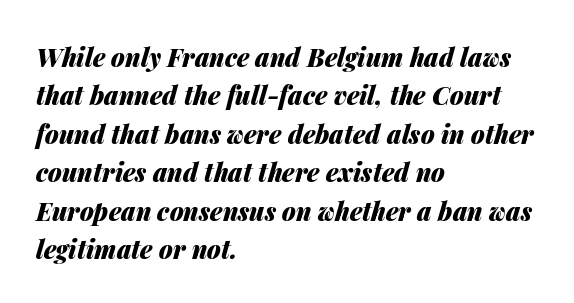
Q: Is the text bold? A: Yes.
Q: Is the text italic (slanted)? A: Yes, it leans right by about 14 degrees.
Q: Is the text underlined? A: No.
Q: How is the paragraph aligned? A: Left-aligned.
Q: Is the spacing between letters normal or unusually wide? A: Normal.
Q: Is the spacing between lines tight, normal or loose? A: Normal.
